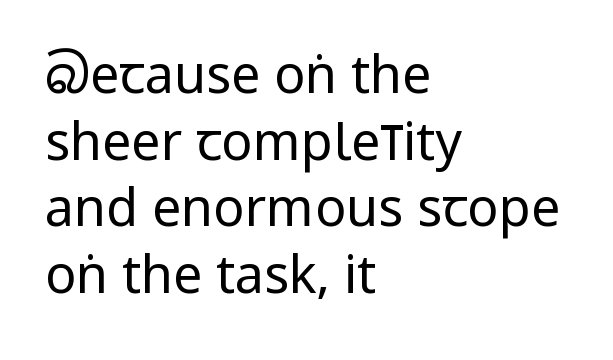
The area under the type is left untouched. Examine the stroke ends and you'll find no serifs. Bold? No — there's no thickening of the strokes. The letters sit at their default tracking, neither squeezed nor spread. Characters remain perfectly vertical along every line.
